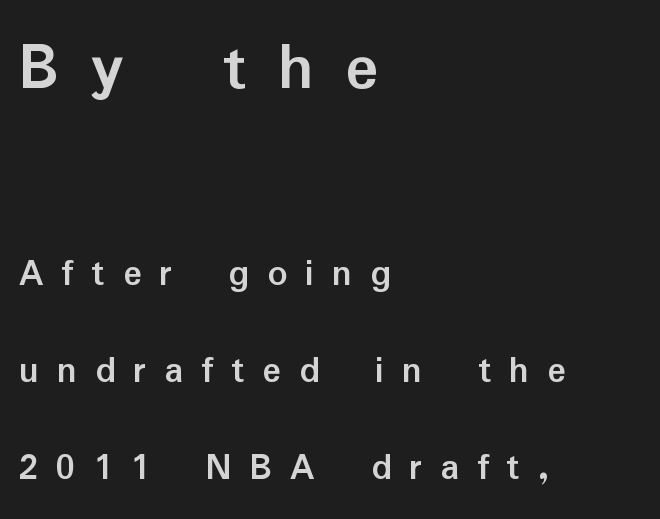
Q: Is the text bold? A: Yes.
Q: Is the text italic (slanted)? A: No, it is upright.
Q: Is the typeface a serif or a sans-serif typeface? A: Sans-serif.
Q: Is the text underlined? A: No.
Q: How is the paragraph aligned? A: Left-aligned.
Q: Is the spacing between letters normal or unusually wide? A: Unusually wide.
Q: Is the spacing between lines tight, normal or loose? A: Loose.
Q: Which block of text is set in a larger size, the first (top) or the second (bottom)? A: The first (top) one.
Q: Width (condensed, normal, or wide)? A: Normal.
Q: Stroke contrast? A: Low.
Q: x-height? A: Medium.
Q: Monospaced? A: No.
